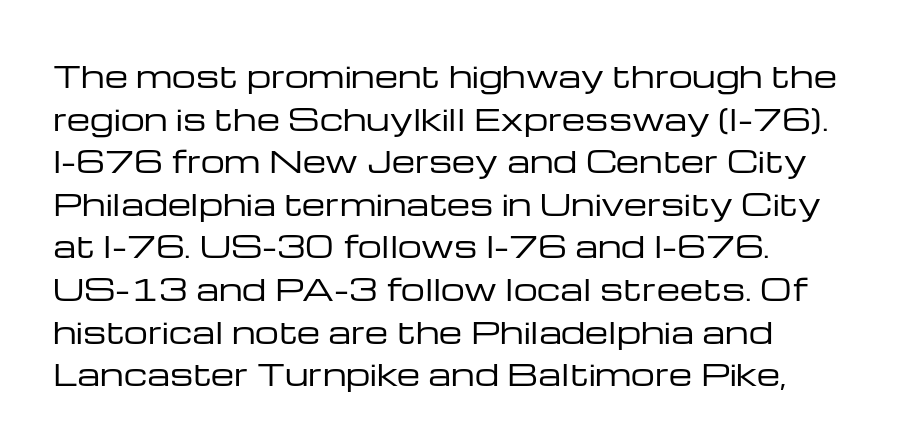
Q: Is the text bold? A: No.
Q: Is the text italic (slanted)? A: No, it is upright.
Q: Is the typeface a serif or a sans-serif typeface? A: Sans-serif.
Q: Is the text underlined? A: No.
Q: Is the spacing between letters normal or unusually wide? A: Normal.
Q: Is the spacing between lines tight, normal or loose? A: Normal.
Q: Width (condensed, normal, or wide)? A: Wide.
Q: Stroke contrast? A: Low.
Q: x-height? A: Medium.
Q: Monospaced? A: No.
